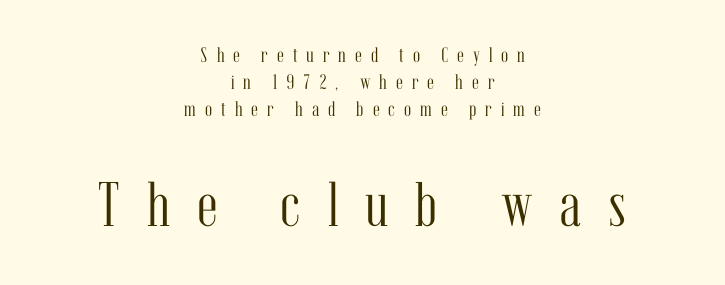
Weight class: somewhere from thin through regular. Font category for this specimen: serif. The passage shown has open, widely tracked lettering throughout. Which margin do the lines hug? Neither — every line sits in the middle.
